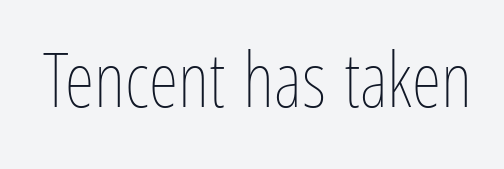
The face used here is proportionally spaced, like ordinary book or web type. The lettering stays uniformly vertical, giving the passage a roman look. Has an underline been added? It has not. No extra ink here — the face is not bold. The passage shown has conventional tracking throughout.
